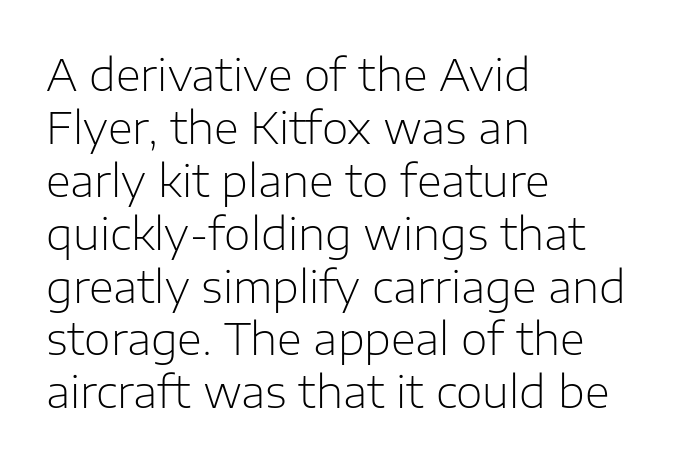
Spacing between characters is what you'd get straight out of the box. The face used here is proportionally spaced, like ordinary book or web type. This is roman type, the default non-slanted kind. A light-to-regular cut is what we see here. This is sans-serif lettering, the kind often seen on screens and signage. Leftover space on each line is placed entirely after the last word.
